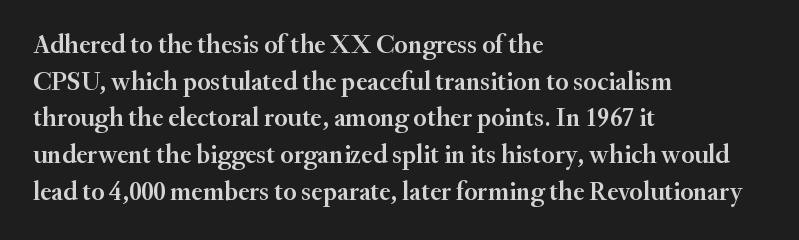
Every row of glyphs begins at an identical x-position on the left. Summary of weight: moderately heavy, a semibold. Evenly set lines give the paragraph a standard silhouette. In terms of letterspacing, this is plain default setting. When letters stand straight like this, we call the style roman or upright. The gap between lines stays unmarked.
